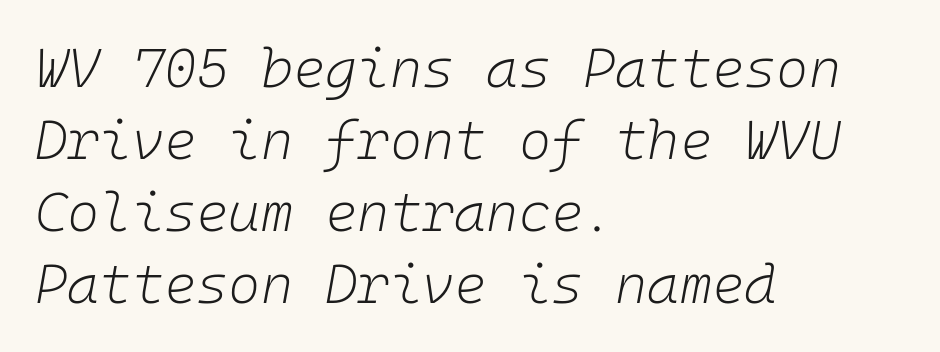
A clean baseline with only descenders dipping below it. In terms of leading, this rendering sits right in the middle. Rendered with sloped, italic letterforms. Compared with a typical body face, this is equally light or lighter still.
